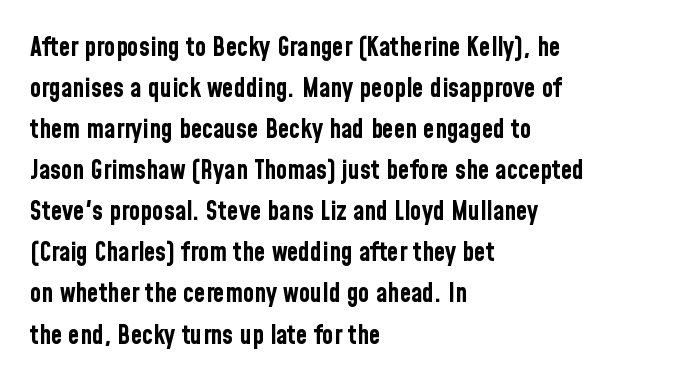
Standard letterfit; no display-style spreading of the glyphs. Compared with typical paragraphs, the rows here are spaced about the same. A bare baseline throughout the passage. Every stem runs plumb, perpendicular to the baseline. The typesetter chose a ragged-right arrangement here. The font is running at its bold setting.
